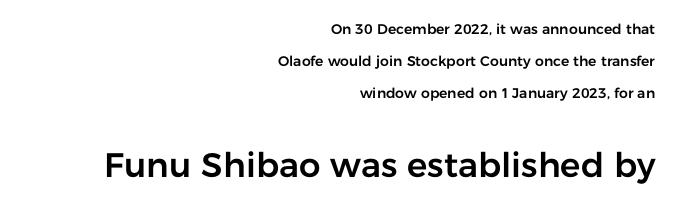
Q: Is the text italic (slanted)? A: No, it is upright.
Q: Is the typeface a serif or a sans-serif typeface? A: Sans-serif.
Q: Is the text underlined? A: No.
Q: How is the paragraph aligned? A: Right-aligned.
Q: Is the spacing between letters normal or unusually wide? A: Normal.
Q: Is the spacing between lines tight, normal or loose? A: Loose.
Q: Which block of text is set in a larger size, the first (top) or the second (bottom)? A: The second (bottom) one.
Q: Width (condensed, normal, or wide)? A: Normal.
Q: Stroke contrast? A: Low.
Q: x-height? A: Medium.
Q: Monospaced? A: No.
